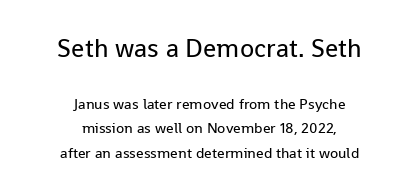
{"italic": "no", "bold": "no", "underline": "no", "align": "center", "line_spacing": "normal", "line_spacing_ratio": 1.62, "letter_spacing": "normal", "letter_spacing_em": 0.0, "larger_block": "first", "size_ratio": 1.73, "glyph_px": 26}
